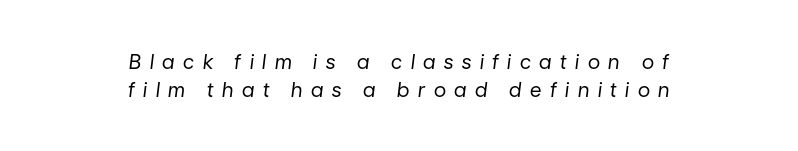
Q: Is the text bold? A: No.
Q: Is the text italic (slanted)? A: Yes, it leans right by about 7 degrees.
Q: Is the text underlined? A: No.
Q: How is the paragraph aligned? A: Centered.
Q: Is the spacing between letters normal or unusually wide? A: Unusually wide.
Q: Is the spacing between lines tight, normal or loose? A: Normal.
